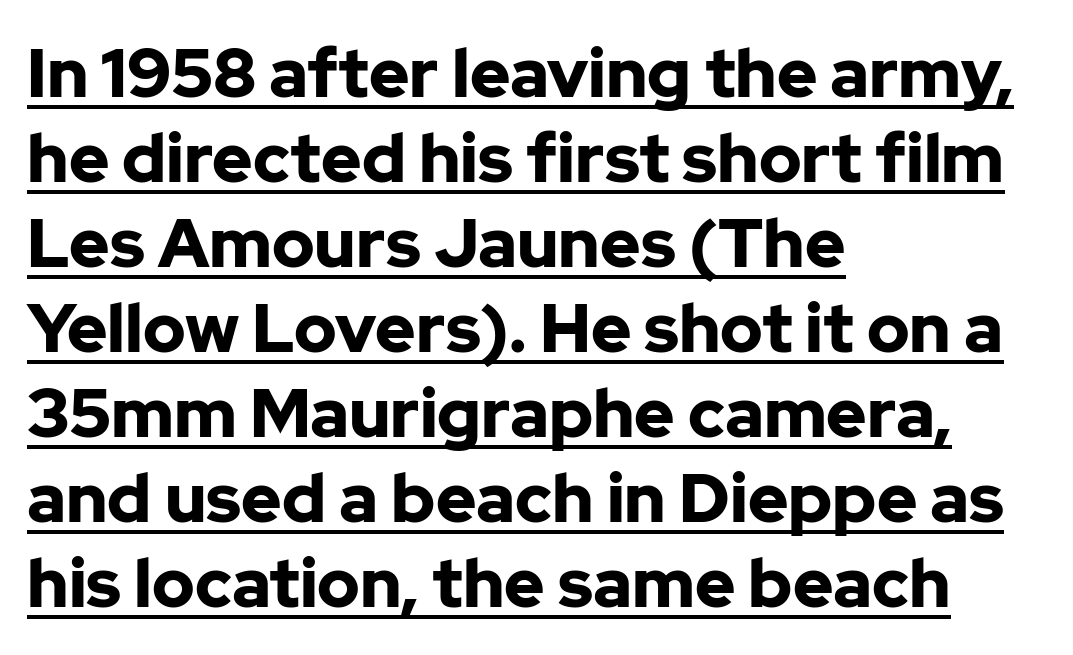
Students, note that the glyphs here touch the page at normal intervals. Vertical strokes here are truly vertical. A full-strength bold gives these letters their thick strokes. What decoration does the sample have? An underline.
